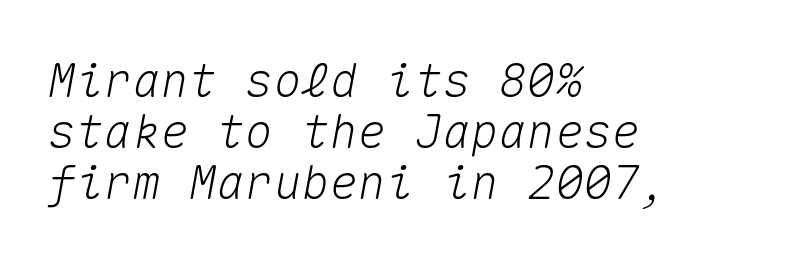
{"italic": "yes", "lean": "right", "slant_degrees": 10, "width": "normal", "stroke_contrast": "medium", "x_height": "medium", "monospaced": "yes", "underline": "no", "align": "left", "line_spacing": "tight", "line_spacing_ratio": 1.09, "letter_spacing": "normal", "letter_spacing_em": 0.0, "glyph_px": 47}
